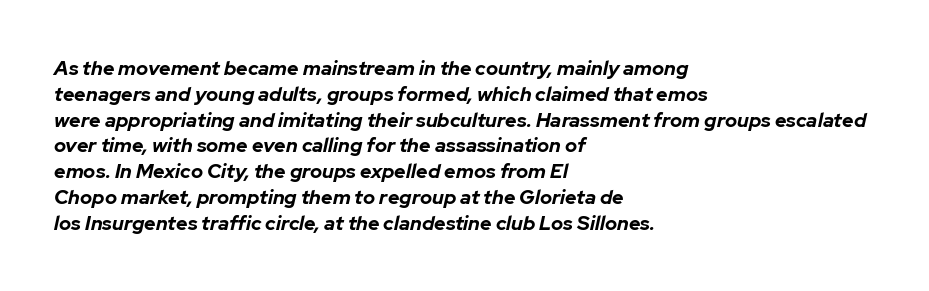
{"italic": "yes", "lean": "right", "slant_degrees": 12, "bold": "yes", "underline": "no", "align": "left", "line_spacing": "normal", "line_spacing_ratio": 1.29, "letter_spacing": "normal", "letter_spacing_em": 0.0, "glyph_px": 20}
